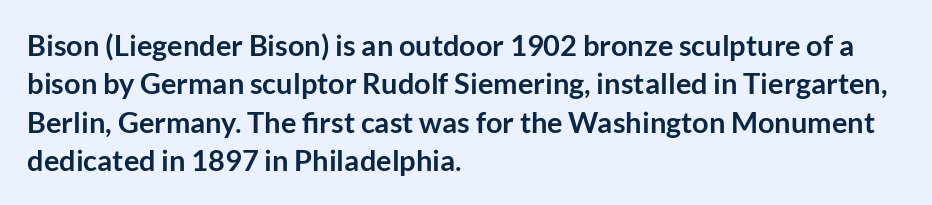
The image shows 29 px semibold sans-serif type, upright; set left-aligned, normal line spacing (1.32x), normal letter spacing, not underlined; low stroke contrast and a medium x-height.
